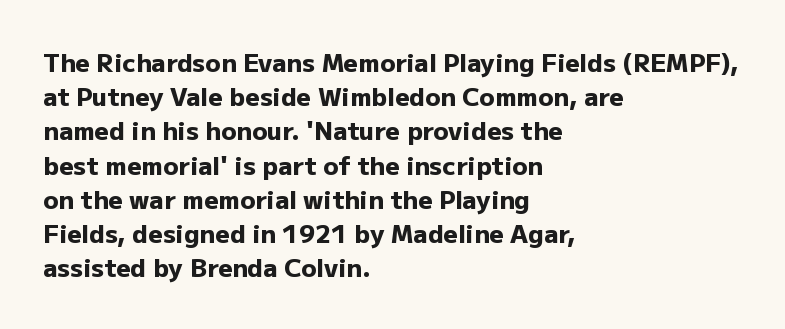
The image shows 25 px bold type, upright; set left-aligned, normal line spacing (1.37x), normal letter spacing, not underlined.
